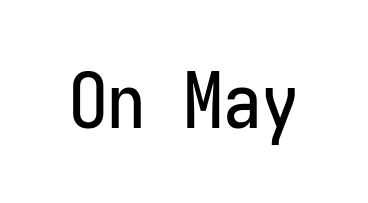
The image shows 77 px condensed sans-serif type, upright, monospaced; set normal letter spacing, not underlined; low stroke contrast and a medium x-height.
